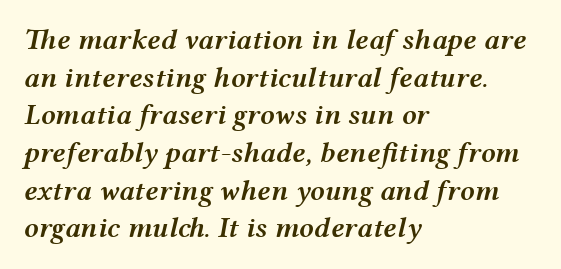
The rendering uses a semibold face; strokes are thickened but not to full bold. The passage shown leans; its letterforms are oblique. Honestly, the row spacing looks completely unremarkable. Words appear dense and cohesive because spacing is normal.
